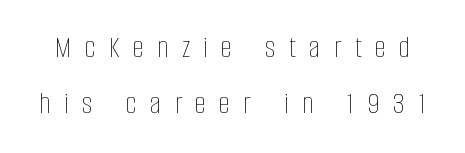
The image shows 31 px thin, condensed type, upright; set line spacing 1.81x, unusually wide letter spacing (+0.44 em), not underlined; low stroke contrast and a large x-height.
